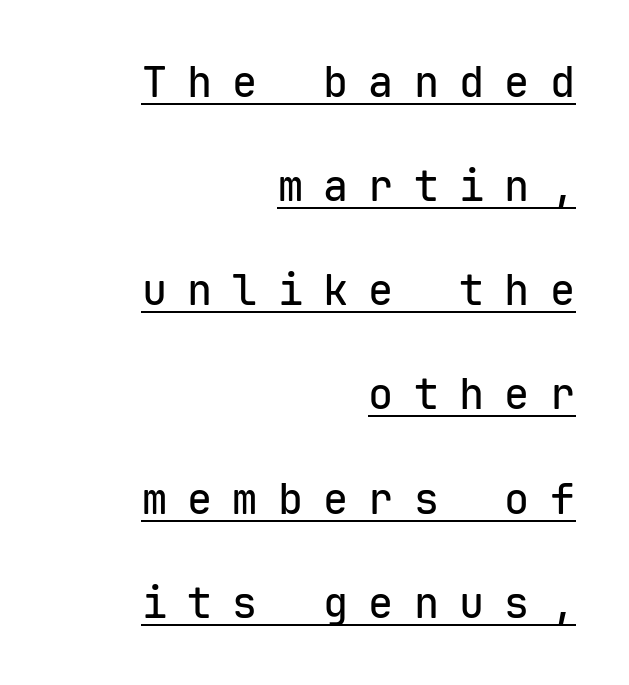
The image shows 42 px sans-serif type, upright, monospaced; set right-aligned, loose line spacing (2.48x), unusually wide letter spacing (+0.48 em), underlined; low stroke contrast and a medium x-height.
